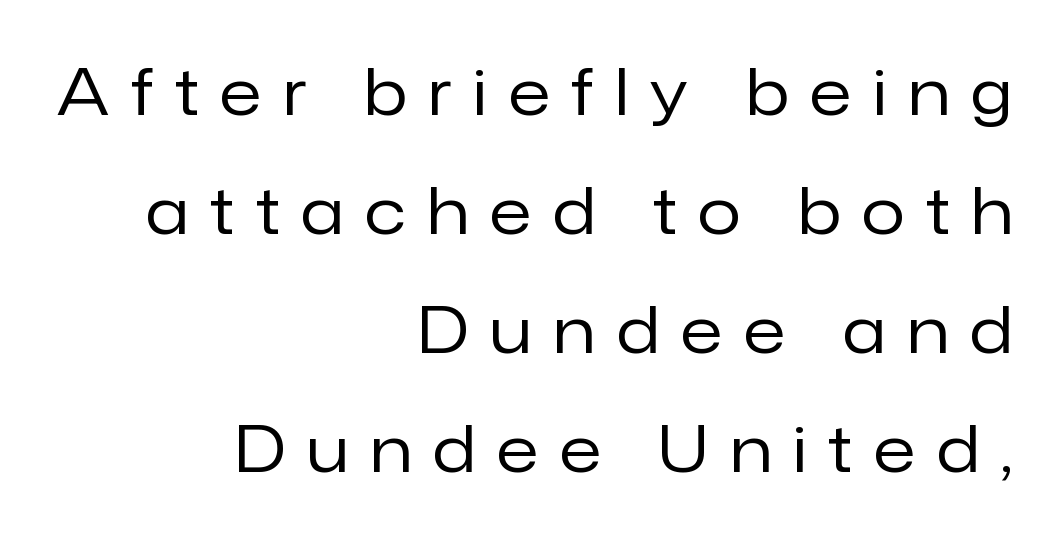
{"serif": "no", "italic": "no", "bold": "no", "weight": "regular", "width": "normal", "stroke_contrast": "low", "x_height": "medium", "monospaced": "no", "underline": "no", "align": "right", "line_spacing_ratio": 1.89, "letter_spacing": "wide", "letter_spacing_em": 0.35, "glyph_px": 63}
